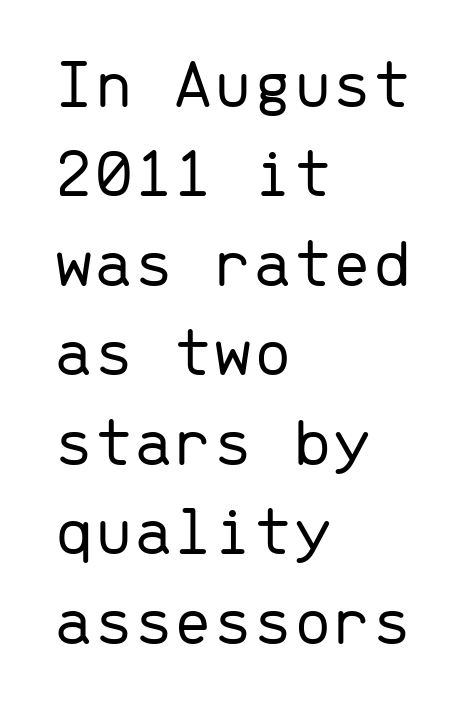
{"serif": "no", "italic": "no", "bold": "no", "weight": "light", "width": "normal", "stroke_contrast": "low", "x_height": "medium", "monospaced": "yes", "underline": "no", "align": "left", "line_spacing": "normal", "line_spacing_ratio": 1.26, "letter_spacing": "normal", "letter_spacing_em": 0.0, "glyph_px": 71}
